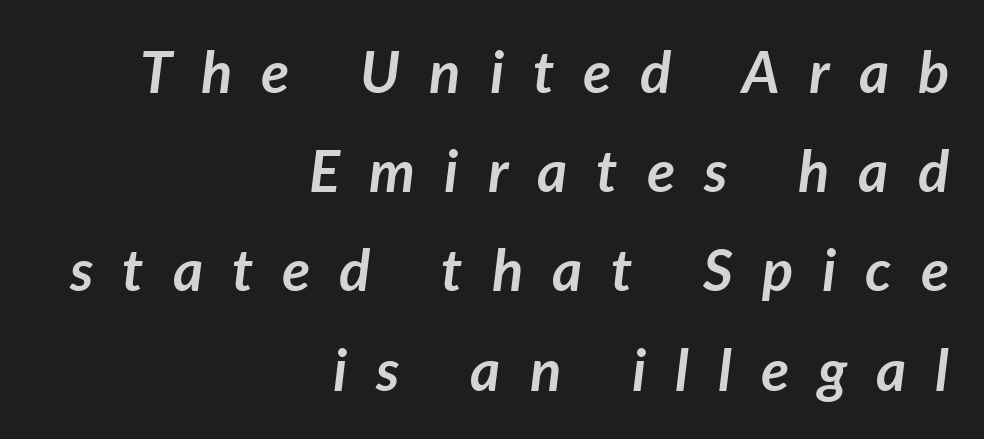
The image shows 58 px semibold type, italic (leaning right); set right-aligned, line spacing 1.71x, unusually wide letter spacing (+0.5 em), not underlined; low stroke contrast and a medium x-height.
